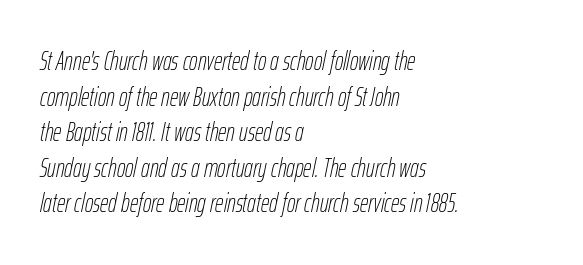
The image shows 26 px text type, italic (leaning right); set left-aligned, normal line spacing (1.37x), normal letter spacing, not underlined.
